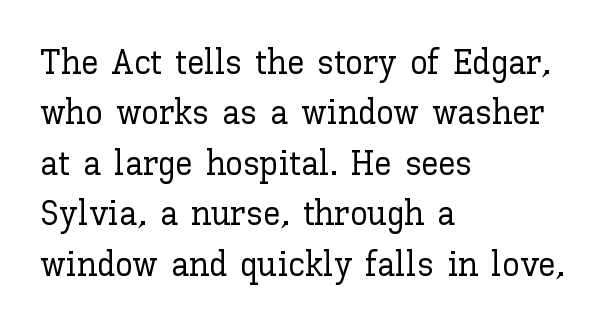
The image shows 35 px text type, upright; set left-aligned, normal line spacing (1.44x), normal letter spacing, not underlined; low stroke contrast and a medium x-height.
